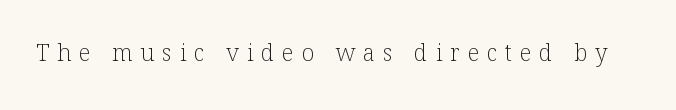
Caption: face not bold, strokes unweighted. This sample uses an upright cut, with every glyph sitting square on the baseline. Any mark beneath the type? The region is blank. This sample uses expanded letter spacing, leaving extra air between glyphs.
